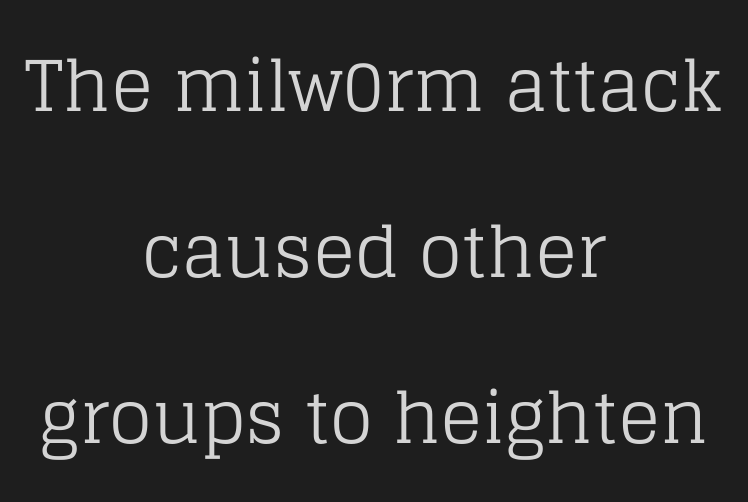
The image shows 70 px regular-weight serif type, upright; set centered, loose line spacing (2.37x), normal letter spacing, not underlined; low stroke contrast and a large x-height.
